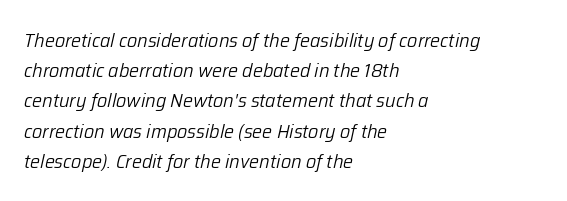
Has an underline been added? It has not. Stroke mass is kept to a normal reading level or below. Observe the lean: these are italic letterforms. Each word holds together tightly as a unit, with standard inter-letter gaps. The typesetter chose a ragged-right arrangement here. The rendering uses a moderate line-height, typical for paragraphs.
